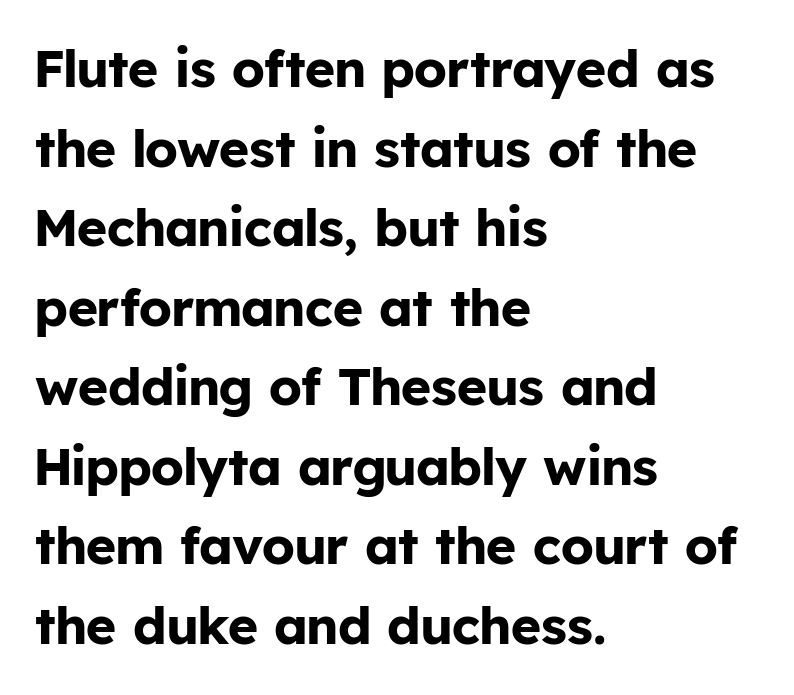
{"serif": "no", "italic": "no", "bold": "yes", "weight": "bold", "width": "normal", "stroke_contrast": "low", "x_height": "medium", "monospaced": "no", "underline": "no", "align": "left", "line_spacing": "normal", "line_spacing_ratio": 1.53, "letter_spacing": "normal", "letter_spacing_em": 0.0, "glyph_px": 52}
